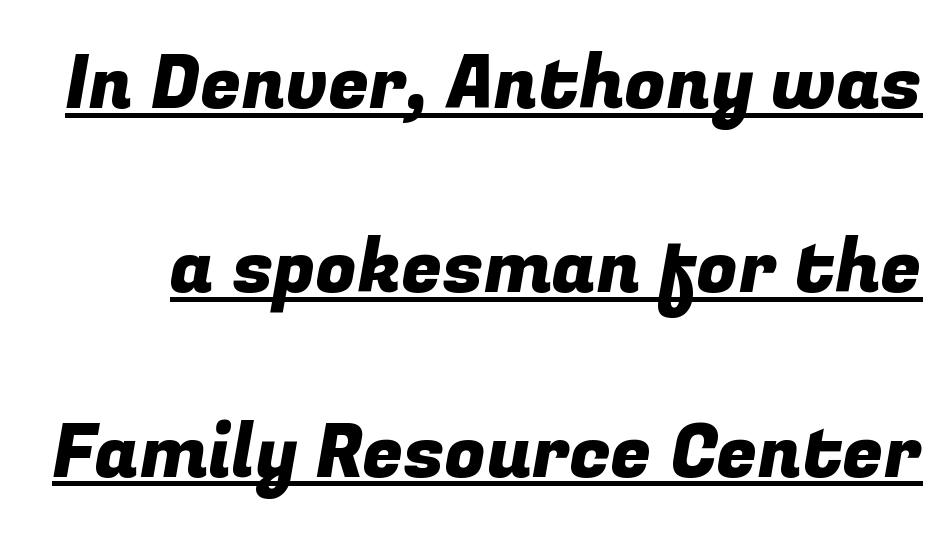
Q: Is the typeface a serif or a sans-serif typeface? A: Sans-serif.
Q: Is the text underlined? A: Yes.
Q: Is the spacing between letters normal or unusually wide? A: Normal.
Q: Is the spacing between lines tight, normal or loose? A: Loose.
Q: Width (condensed, normal, or wide)? A: Normal.
Q: Stroke contrast? A: Low.
Q: x-height? A: Medium.
Q: Monospaced? A: No.
